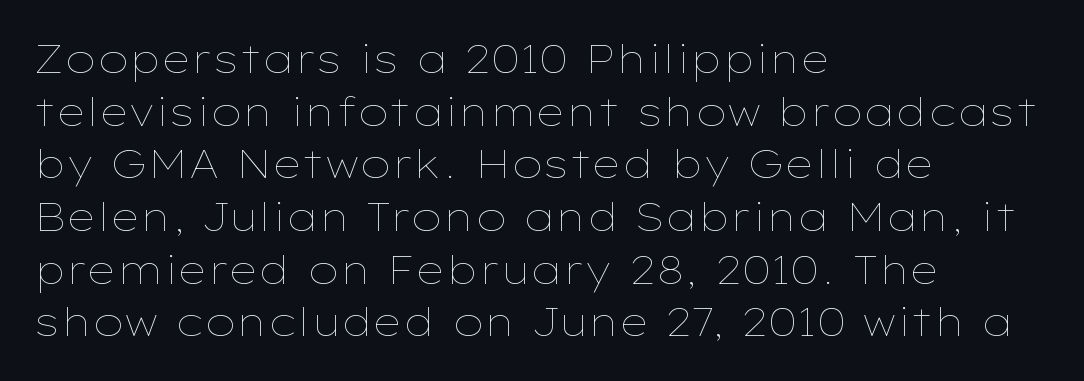
The image shows 39 px thin, wide type, upright; set left-aligned, normal line spacing (1.35x), normal letter spacing, not underlined; low stroke contrast and a medium x-height.
